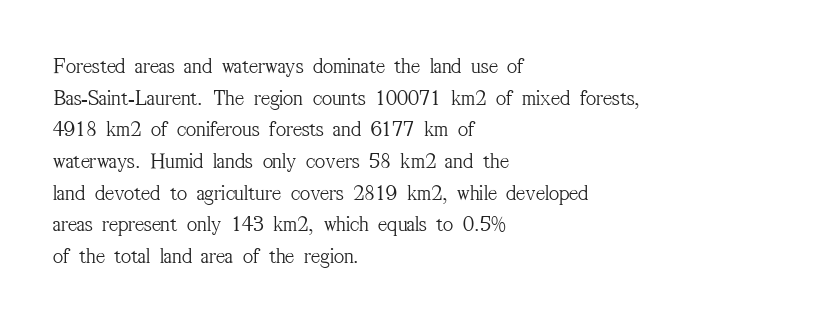
Ordinary non-slanted type is in use. Whoever set this chose a conventional vertical rhythm. Nothing unusual about the tracking: characters are spaced as the font intends. Every row of glyphs begins at an identical x-position on the left.
